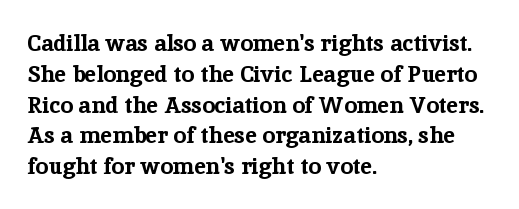
It's the straight-up-and-down kind of type. Descender tails drop into unmarked territory. Weight check: bold — yes, fully. Line beginnings align vertically; line endings do not.
